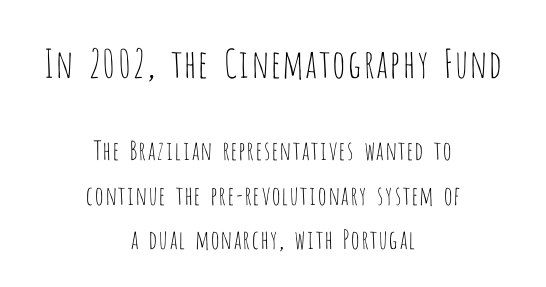
{"serif": "no", "italic": "no", "bold": "no", "weight": "thin", "width": "condensed", "stroke_contrast": "low", "x_height": "large", "monospaced": "no", "underline": "no", "align": "center", "line_spacing": "normal", "line_spacing_ratio": 1.7, "letter_spacing": "normal", "letter_spacing_em": 0.0, "larger_block": "first", "size_ratio": 1.5, "glyph_px": 39}
